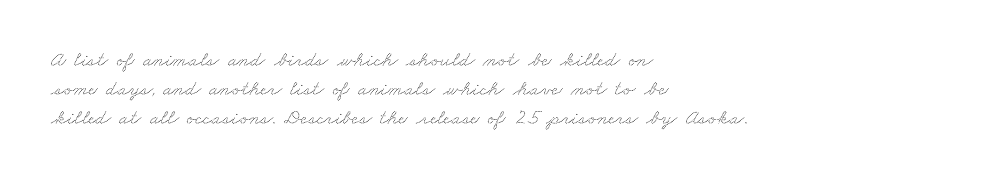
The gaps between neighbouring characters are ordinary and unremarkable. Compared with a centered layout, this one pins lines to the left instead. Decoration check: the copy has no underline. Baseline-to-baseline distance is the conventional proportion of letter height.
